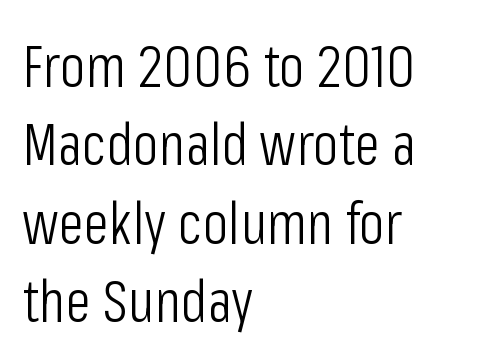
{"serif": "no", "italic": "no", "bold": "no", "weight": "light", "width": "condensed", "stroke_contrast": "low", "x_height": "medium", "monospaced": "no", "underline": "no", "align": "left", "line_spacing": "normal", "line_spacing_ratio": 1.33, "letter_spacing": "normal", "letter_spacing_em": 0.0, "glyph_px": 59}
